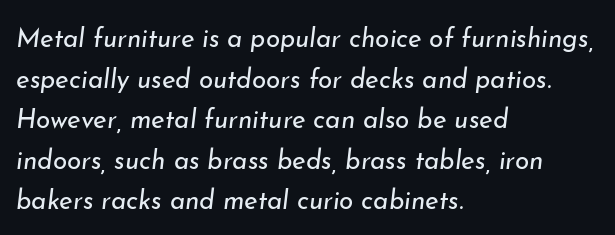
{"italic": "yes", "lean": "right", "slant_degrees": 7, "bold": "no", "underline": "no", "align": "left", "line_spacing": "normal", "line_spacing_ratio": 1.56, "letter_spacing": "normal", "letter_spacing_em": 0.0, "glyph_px": 26}
